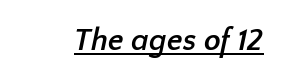
{"serif": "no", "bold": "yes", "weight": "semibold", "width": "normal", "stroke_contrast": "low", "x_height": "medium", "monospaced": "no", "underline": "yes", "letter_spacing": "normal", "letter_spacing_em": 0.0, "glyph_px": 31}
